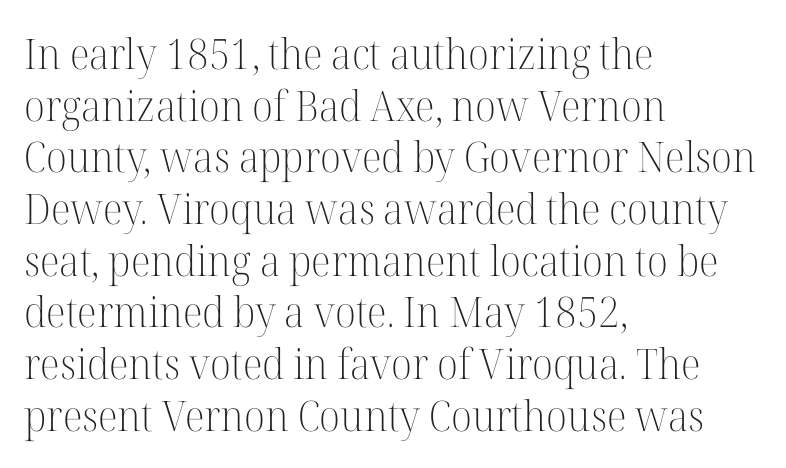
{"serif": "yes", "italic": "no", "bold": "no", "weight": "light", "width": "normal", "stroke_contrast": "high", "x_height": "medium", "monospaced": "no", "underline": "no", "align": "left", "line_spacing_ratio": 1.23, "letter_spacing": "normal", "letter_spacing_em": 0.0, "glyph_px": 42}
